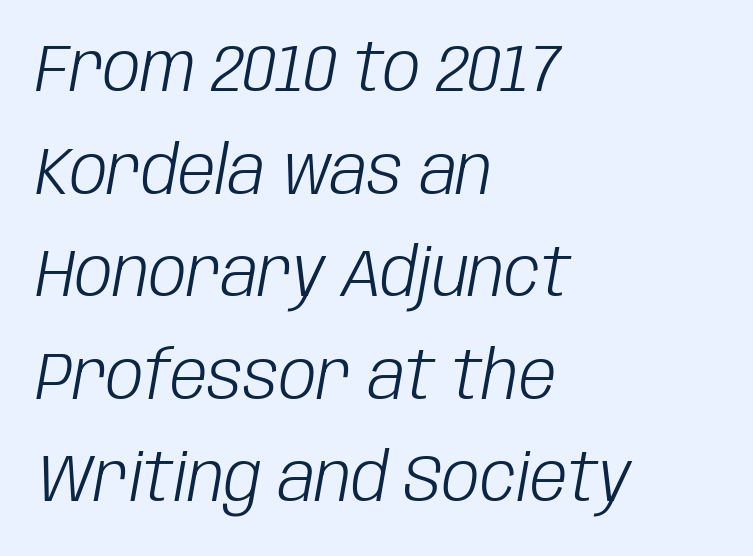
The letters look calm and open, with moderate or lighter stems. Line starts are locked; line ends wander. The face used here is proportionally spaced, like ordinary book or web type. The designer left line spacing at the default.
